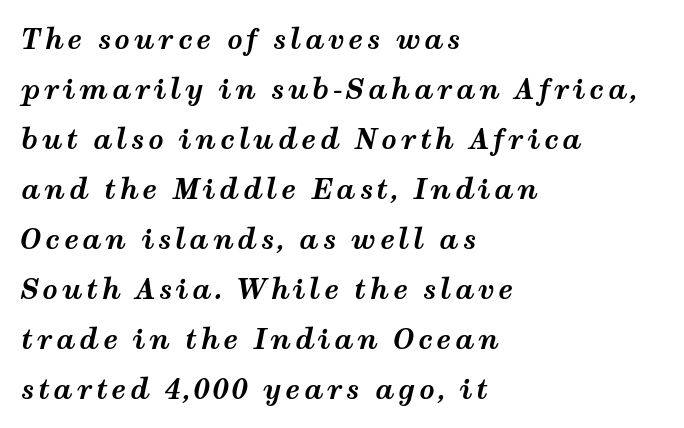
Nobody drew a line under any word here. The rag falls on the right side of this text block. The passage shown leans; its letterforms are oblique. Plenty of ink on the page — the face is bold.
